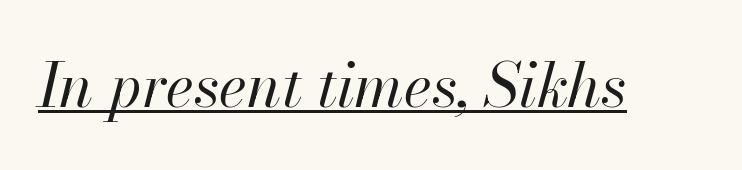
The image shows 61 px regular-weight type, italic (leaning right); set normal letter spacing, underlined; high stroke contrast and a small x-height.
